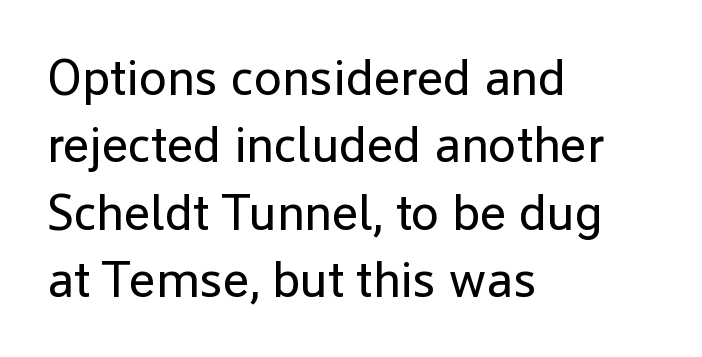
{"serif": "no", "italic": "no", "bold": "no", "weight": "regular", "width": "normal", "stroke_contrast": "low", "x_height": "medium", "monospaced": "no", "underline": "no", "align": "left", "line_spacing": "normal", "line_spacing_ratio": 1.32, "letter_spacing": "normal", "letter_spacing_em": 0.0, "glyph_px": 51}
